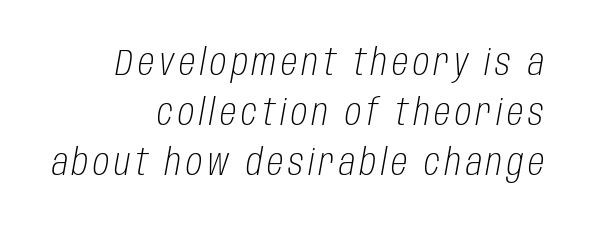
{"italic": "yes", "lean": "right", "slant_degrees": 10, "bold": "no", "weight": "light", "width": "condensed", "stroke_contrast": "low", "x_height": "large", "monospaced": "no", "underline": "no", "align": "right", "line_spacing": "normal", "line_spacing_ratio": 1.35, "glyph_px": 37}
